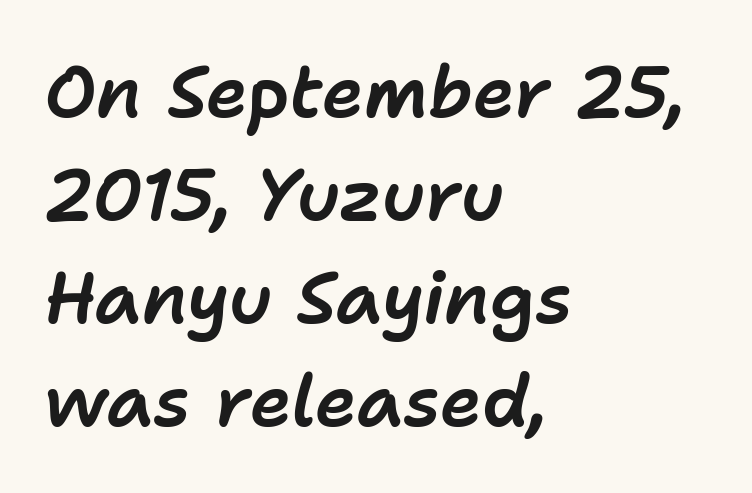
{"italic": "yes", "lean": "right", "slant_degrees": 11, "width": "normal", "stroke_contrast": "low", "x_height": "medium", "monospaced": "no", "underline": "no", "align": "left", "line_spacing": "normal", "line_spacing_ratio": 1.45, "letter_spacing": "normal", "letter_spacing_em": 0.0, "glyph_px": 71}
